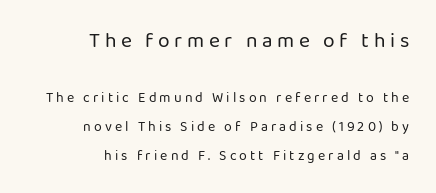
The image shows 21 px text type, upright; set right-aligned, loose line spacing (2.09x), unusually wide letter spacing (+0.22 em), not underlined; the first (top) block is 1.5x larger.
